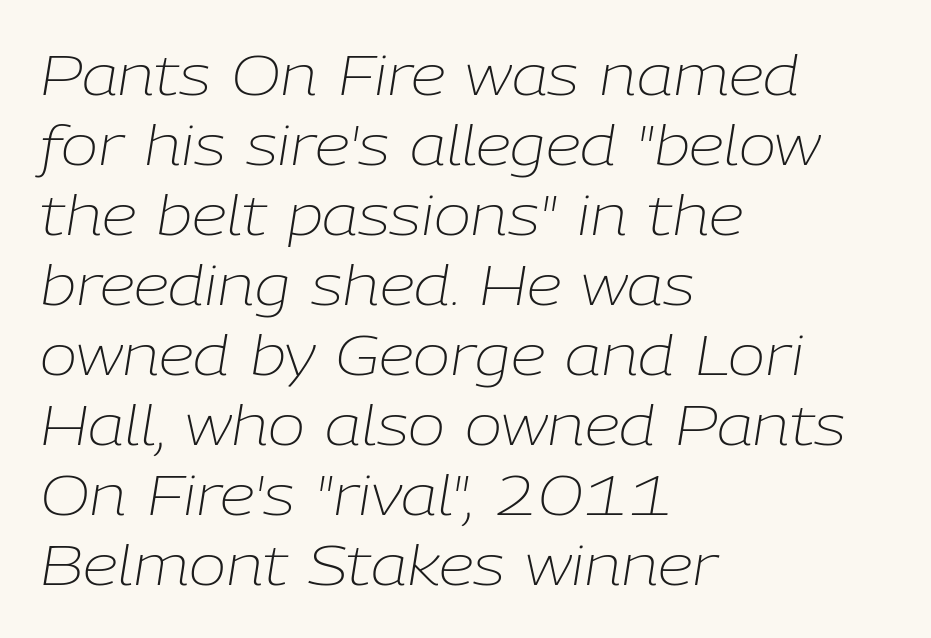
The image shows 56 px light type, italic (leaning right); set left-aligned, normal line spacing (1.25x), normal letter spacing, not underlined; low stroke contrast and a medium x-height.
